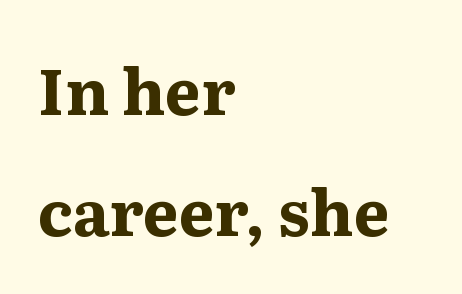
Q: Is the text bold? A: Yes.
Q: Is the text italic (slanted)? A: No, it is upright.
Q: Is the typeface a serif or a sans-serif typeface? A: Serif.
Q: Is the text underlined? A: No.
Q: How is the paragraph aligned? A: Left-aligned.
Q: Is the spacing between letters normal or unusually wide? A: Normal.
Q: Width (condensed, normal, or wide)? A: Normal.
Q: Stroke contrast? A: Medium.
Q: x-height? A: Medium.
Q: Monospaced? A: No.
